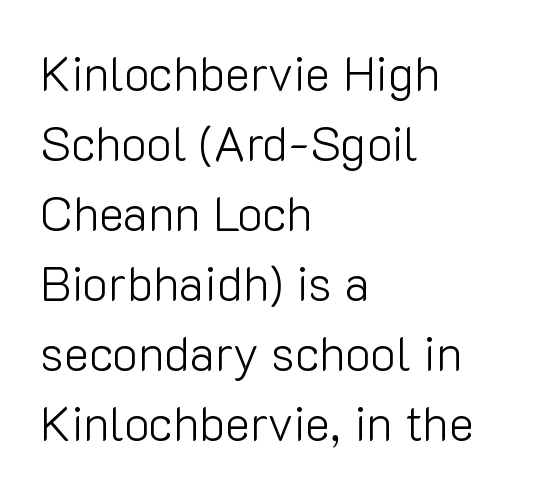
Evenly set lines give the paragraph a standard silhouette. The designer went with a sans here, leaving each stem footless. The zone under the glyphs is completely vacant. You could not count columns in this text — the font is proportionally spaced. Compared with typical body copy, the letter spacing here is the same. The type sits square on the baseline with zero lean.
